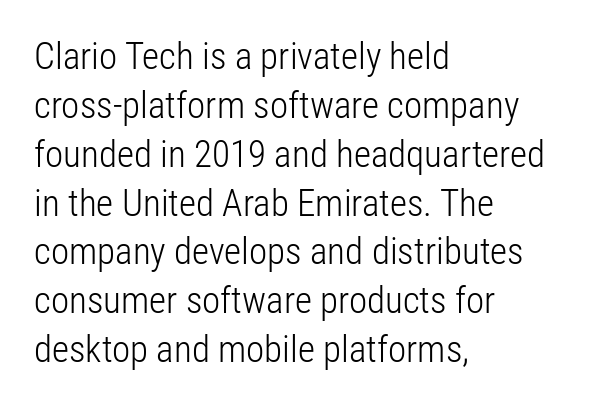
{"serif": "no", "italic": "no", "bold": "no", "weight": "light", "width": "condensed", "stroke_contrast": "low", "x_height": "medium", "monospaced": "no", "underline": "no", "align": "left", "line_spacing": "normal", "line_spacing_ratio": 1.32, "letter_spacing": "normal", "letter_spacing_em": 0.0, "glyph_px": 37}
